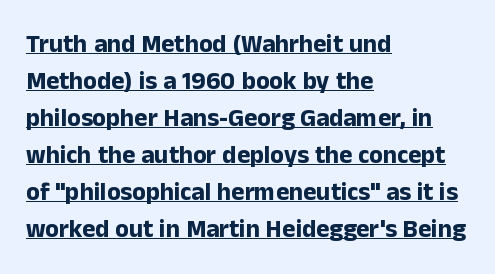
Q: Is the text bold? A: Yes.
Q: Is the text italic (slanted)? A: No, it is upright.
Q: Is the text underlined? A: Yes.
Q: How is the paragraph aligned? A: Left-aligned.
Q: Is the spacing between letters normal or unusually wide? A: Normal.
Q: Is the spacing between lines tight, normal or loose? A: Normal.
